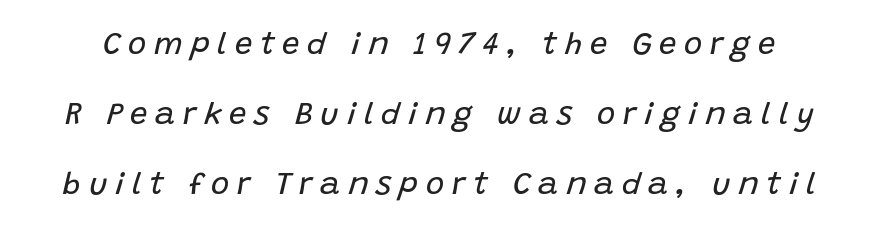
{"italic": "yes", "lean": "right", "slant_degrees": 15, "bold": "no", "weight": "regular", "width": "normal", "stroke_contrast": "low", "x_height": "large", "monospaced": "no", "underline": "no", "line_spacing": "loose", "line_spacing_ratio": 2.26, "letter_spacing": "wide", "letter_spacing_em": 0.25, "glyph_px": 31}
